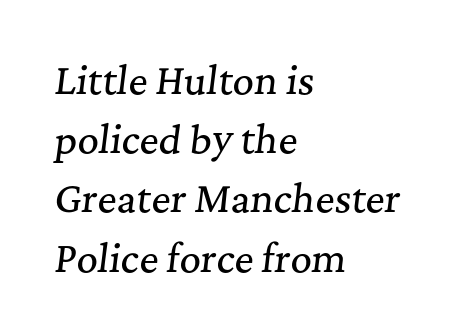
{"serif": "yes", "italic": "yes", "lean": "right", "slant_degrees": 7, "width": "normal", "stroke_contrast": "medium", "x_height": "medium", "monospaced": "no", "underline": "no", "align": "left", "line_spacing": "normal", "line_spacing_ratio": 1.6, "letter_spacing": "normal", "letter_spacing_em": 0.0, "glyph_px": 37}
